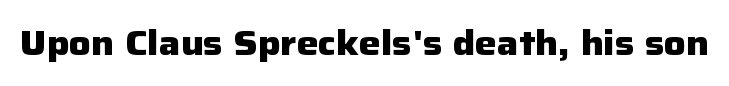
{"serif": "no", "italic": "no", "bold": "yes", "weight": "heavy", "width": "normal", "stroke_contrast": "low", "x_height": "medium", "monospaced": "no", "underline": "no", "letter_spacing": "normal", "letter_spacing_em": 0.0, "glyph_px": 34}
